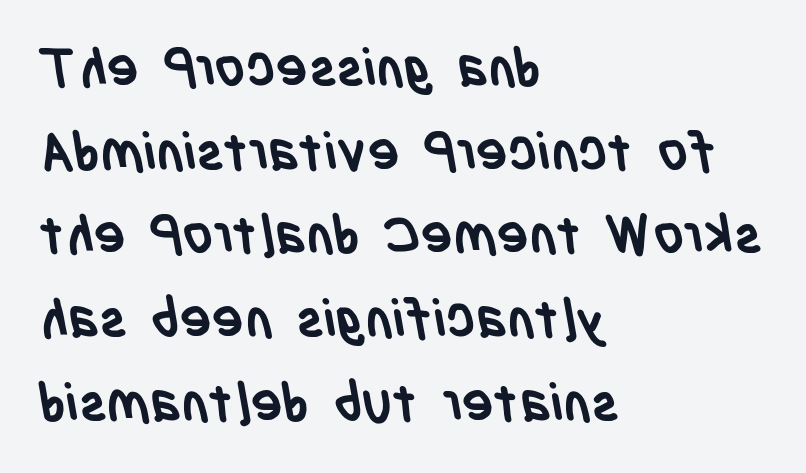
How would I describe the line gaps? Plain and ordinary. Students, note that the glyphs here touch the page at normal intervals. Layout note: lines flush left. You could not count columns in this text — the font is proportionally spaced. These words are printed bold, with thick strokes throughout. Typographically, this falls in the sans-serif category.
